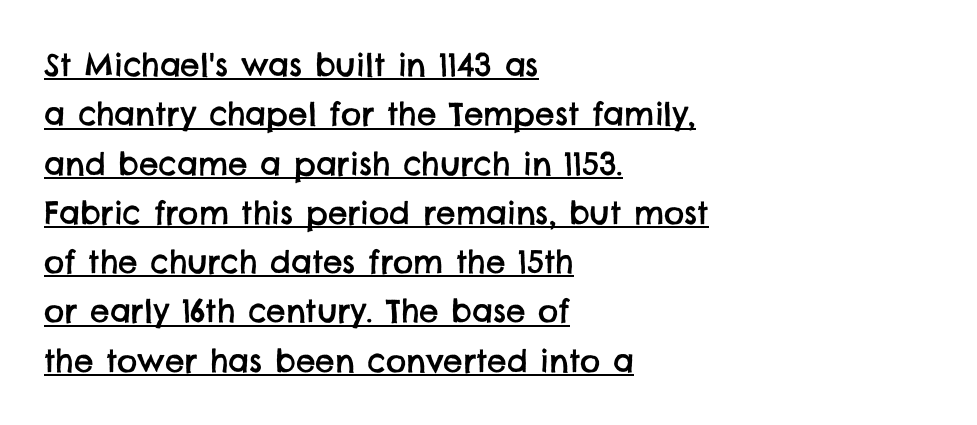
The image shows 31 px sans-serif type; set left-aligned, normal line spacing (1.59x), normal letter spacing, underlined; low stroke contrast and a large x-height.
